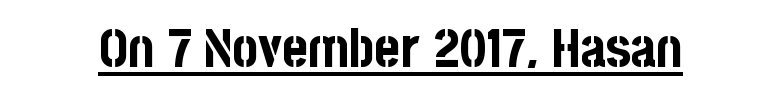
{"serif": "no", "italic": "no", "bold": "yes", "weight": "bold", "width": "condensed", "stroke_contrast": "low", "x_height": "large", "monospaced": "no", "underline": "yes", "letter_spacing": "normal", "letter_spacing_em": 0.0, "glyph_px": 54}
